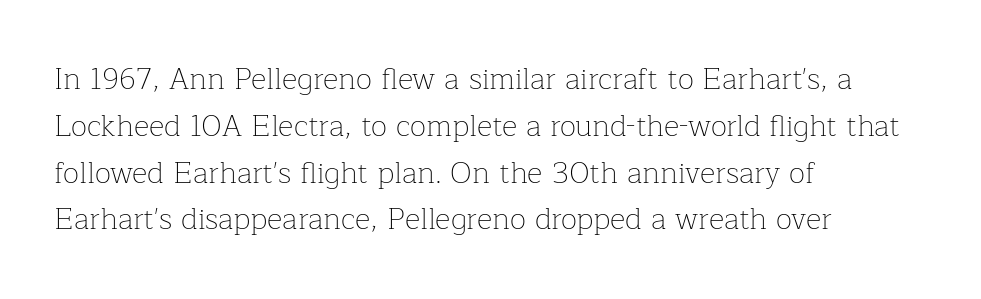
Does the leading feel generous? No, just average. Heaviness? Minimal to ordinary, like unemphasized prose. The glyphs in this specimen are seriffed. Alignment: flush left. A roman cut, with each character standing at attention. No word sits above an underline.
